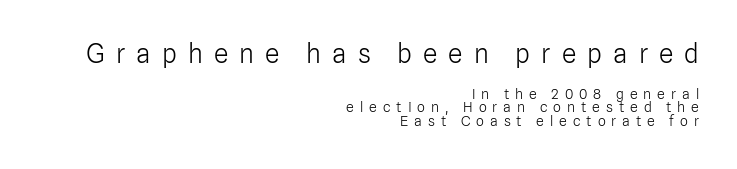
The strokes carry an ordinary text weight at most. Loose tracking; the words dissolve into strings of separated letters. Is there much room between lines? No — they nearly touch. Only glyphs here, with clear space below each row.
